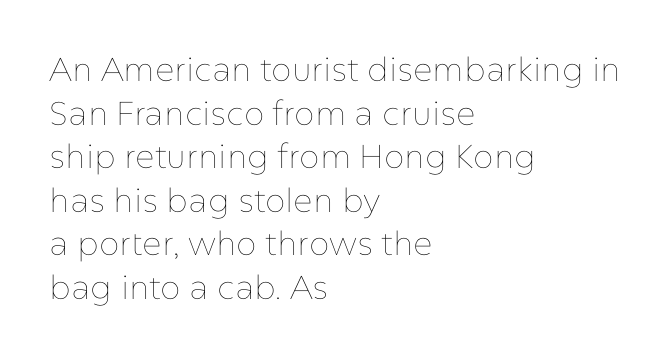
{"italic": "no", "bold": "no", "weight": "thin", "width": "normal", "stroke_contrast": "low", "x_height": "medium", "monospaced": "no", "underline": "no", "align": "left", "line_spacing": "normal", "line_spacing_ratio": 1.32, "letter_spacing": "normal", "letter_spacing_em": 0.0, "glyph_px": 33}
